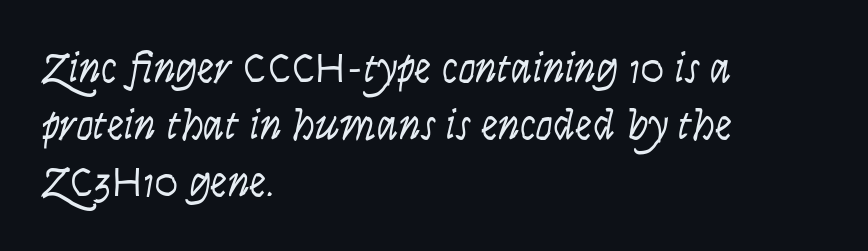
{"italic": "yes", "lean": "right", "slant_degrees": 9, "bold": "no", "weight": "light", "width": "condensed", "stroke_contrast": "low", "x_height": "large", "monospaced": "no", "underline": "no", "align": "left", "line_spacing": "normal", "line_spacing_ratio": 1.33, "letter_spacing": "normal", "letter_spacing_em": 0.0, "glyph_px": 43}
